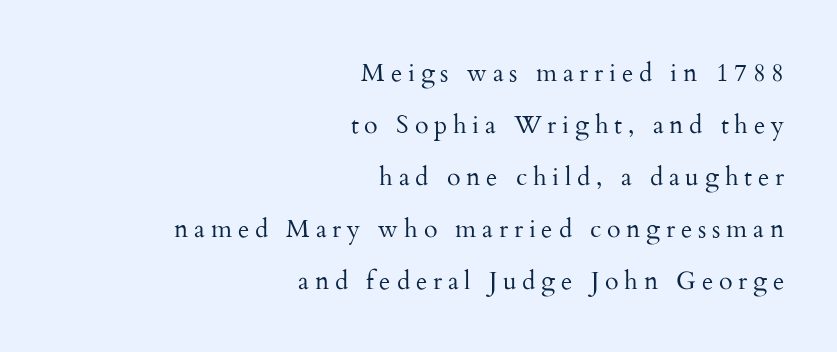
Q: Is the text bold? A: No.
Q: Is the text italic (slanted)? A: No, it is upright.
Q: Is the text underlined? A: No.
Q: How is the paragraph aligned? A: Right-aligned.
Q: Is the spacing between letters normal or unusually wide? A: Unusually wide.
Q: Is the spacing between lines tight, normal or loose? A: Loose.
